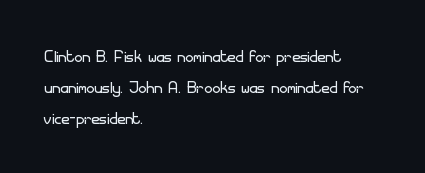
{"italic": "no", "bold": "no", "underline": "no", "align": "left", "line_spacing": "normal", "line_spacing_ratio": 1.4, "letter_spacing": "normal", "letter_spacing_em": 0.0, "glyph_px": 22}
